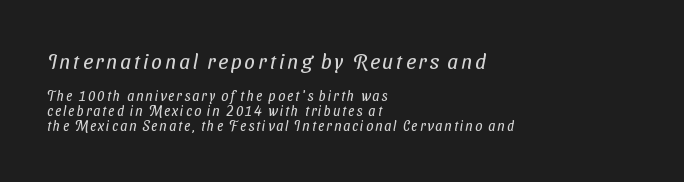
{"bold": "no", "underline": "no", "align": "left", "line_spacing": "tight", "line_spacing_ratio": 1.07, "larger_block": "first", "size_ratio": 1.5, "glyph_px": 21}
